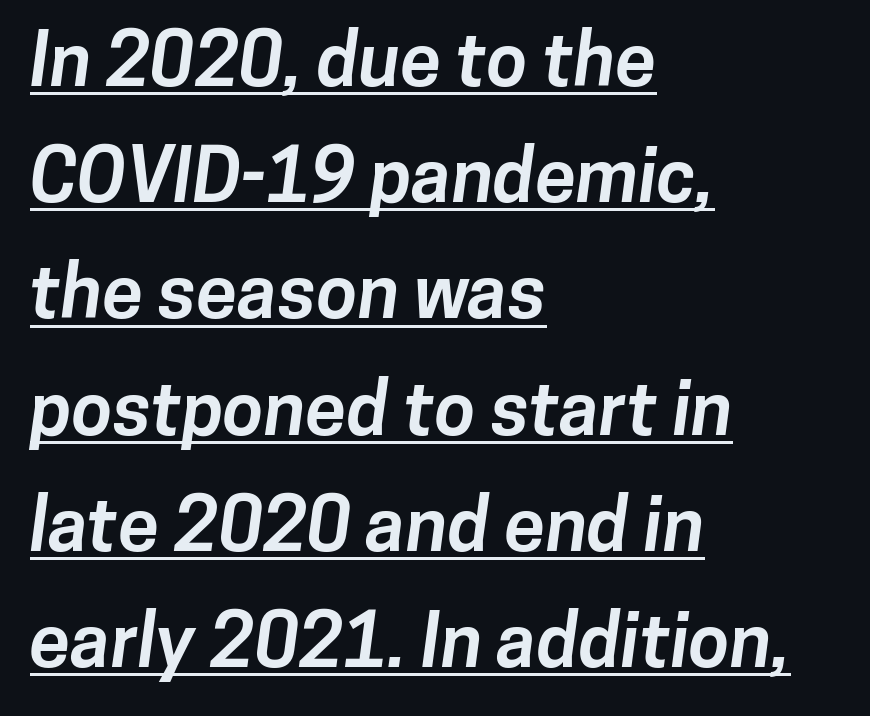
The image shows 74 px bold sans-serif type; set left-aligned, normal line spacing (1.57x), normal letter spacing, underlined; low stroke contrast and a medium x-height.
